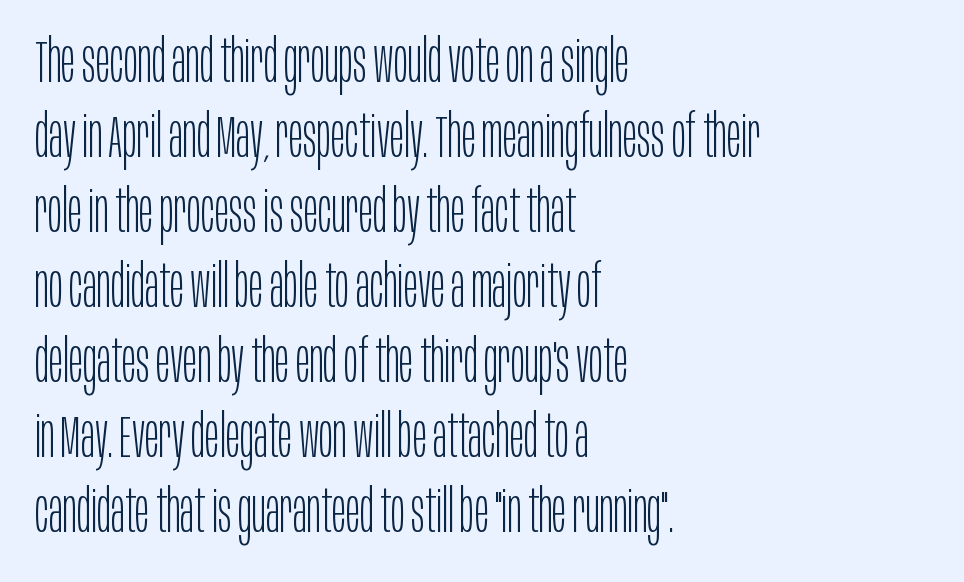
{"serif": "no", "italic": "no", "bold": "no", "weight": "light", "width": "condensed", "stroke_contrast": "low", "x_height": "large", "monospaced": "no", "underline": "no", "align": "left", "line_spacing": "normal", "line_spacing_ratio": 1.27, "letter_spacing": "normal", "letter_spacing_em": 0.0, "glyph_px": 59}
